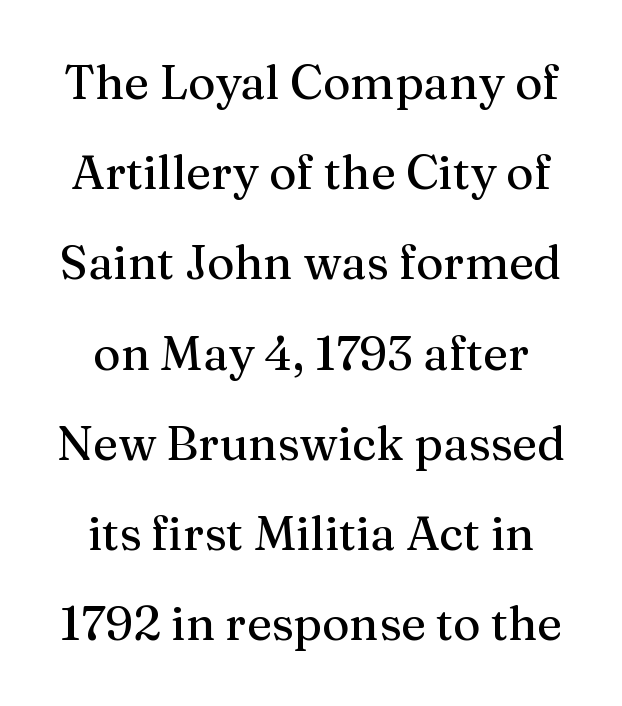
Q: Is the text italic (slanted)? A: No, it is upright.
Q: Is the typeface a serif or a sans-serif typeface? A: Serif.
Q: Is the text underlined? A: No.
Q: Is the spacing between letters normal or unusually wide? A: Normal.
Q: Is the spacing between lines tight, normal or loose? A: Loose.
Q: Width (condensed, normal, or wide)? A: Normal.
Q: Stroke contrast? A: Medium.
Q: x-height? A: Medium.
Q: Monospaced? A: No.
